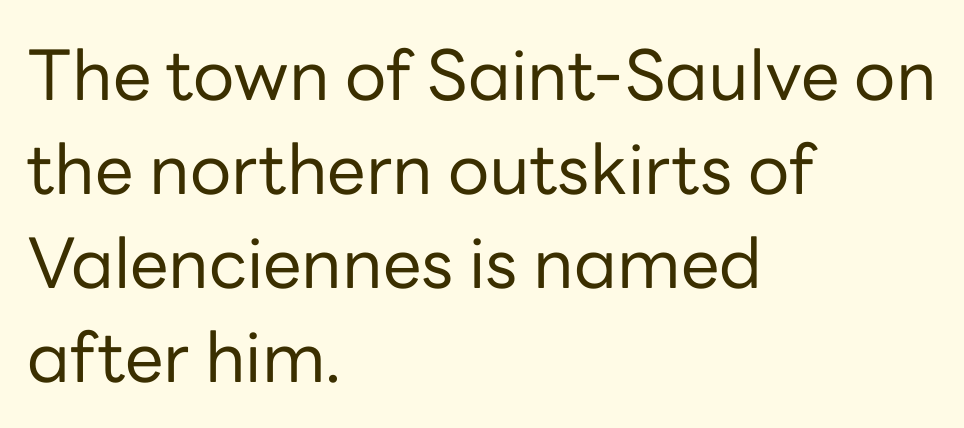
The font is comparable to plain body text, perhaps lighter. The leading is moderate, giving the passage an even texture. Is there any slant? The stems are plumb. The horizontal fit of the characters is conventional and even. The passage shown is typed in a proportional face where columns would drift. Teacher's note: observe the even left margin — that is flush-left alignment.
